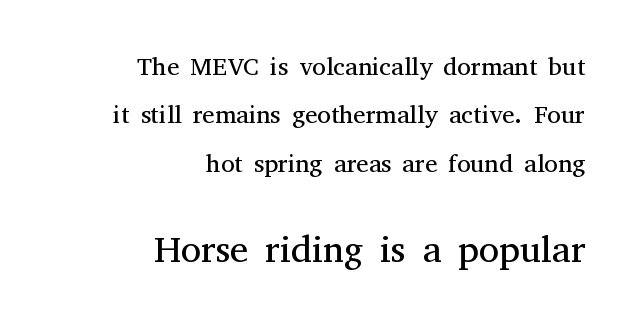
{"serif": "yes", "italic": "no", "bold": "no", "weight": "regular", "width": "normal", "stroke_contrast": "medium", "x_height": "medium", "monospaced": "no", "underline": "no", "align": "right", "line_spacing": "loose", "line_spacing_ratio": 1.94, "letter_spacing": "normal", "letter_spacing_em": 0.0, "larger_block": "second", "size_ratio": 1.48, "glyph_px": 37}
